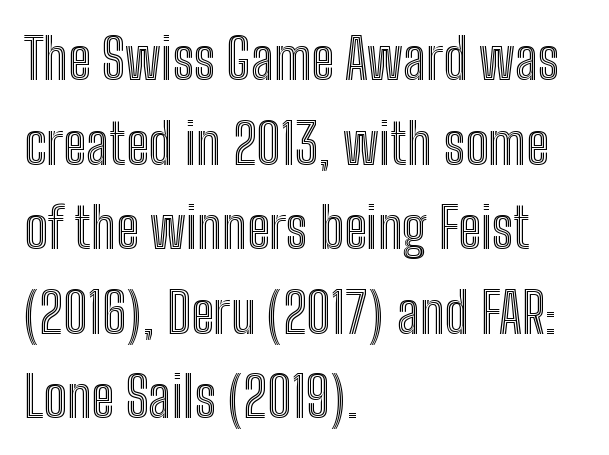
Regular leading. Honestly, the letter spacing is just normal — you wouldn't notice it. The letters advance in unequal steps, a hallmark of proportional type. These lines stack with their left ends in a neat column. The words here are not underlined.
